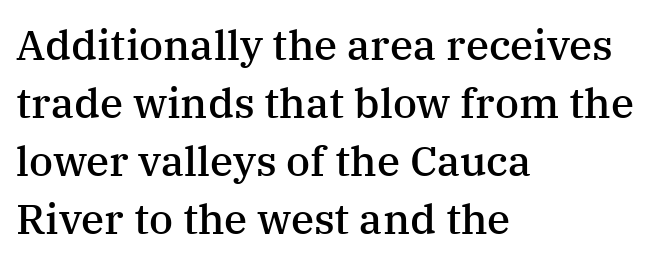
The image shows 42 px semibold serif type, upright; set left-aligned, normal line spacing (1.38x), normal letter spacing, not underlined; medium stroke contrast and a medium x-height.
